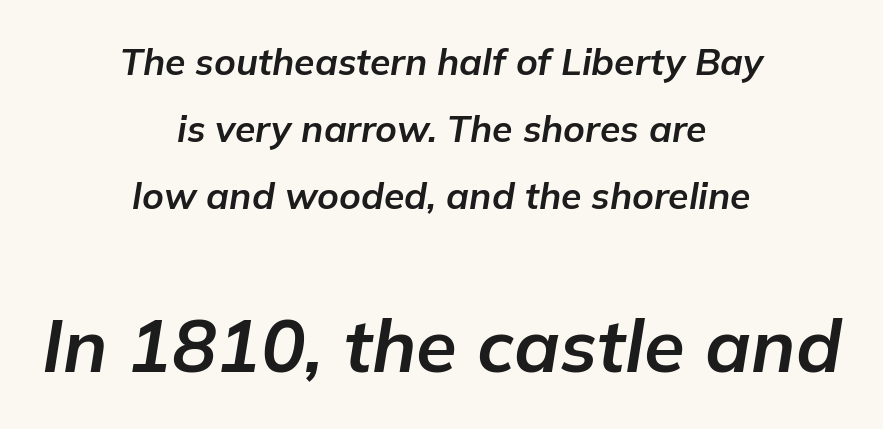
{"italic": "yes", "lean": "right", "slant_degrees": 9, "bold": "yes", "weight": "bold", "width": "normal", "stroke_contrast": "low", "x_height": "medium", "monospaced": "no", "underline": "no", "align": "center", "line_spacing_ratio": 1.81, "letter_spacing": "normal", "letter_spacing_em": 0.0, "larger_block": "second", "size_ratio": 2.0, "glyph_px": 74}
